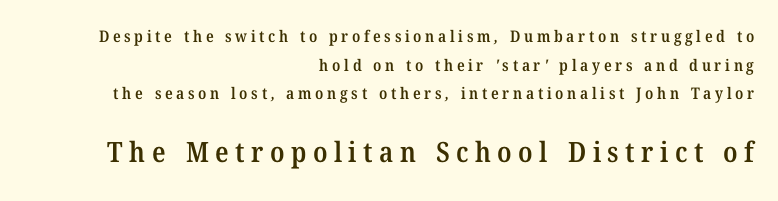
This is moderately heavy type, rendered in semibold. The lines in this sample share a right terminus and differ only in where they begin. Type without underlining. The emphasis by scale lands on block number two, below.
